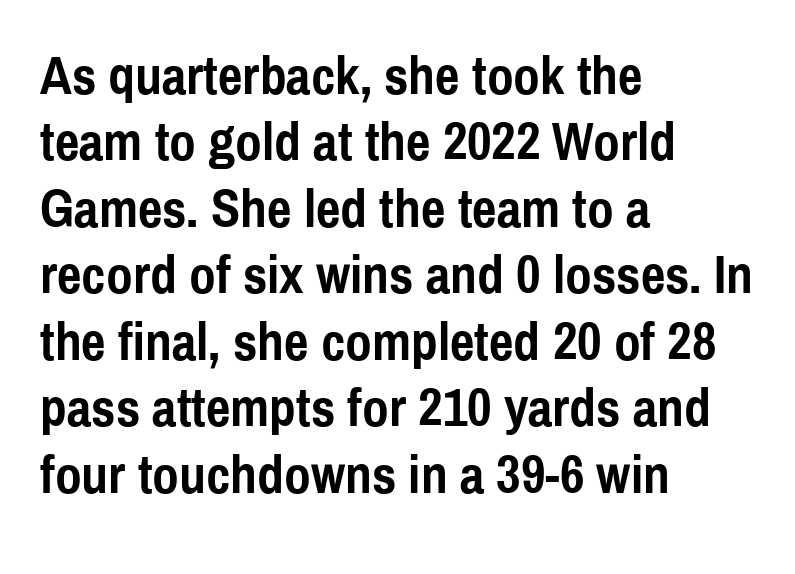
The image shows 54 px semibold, condensed sans-serif type, upright; set left-aligned, line spacing 1.23x, normal letter spacing, not underlined; a medium x-height.
